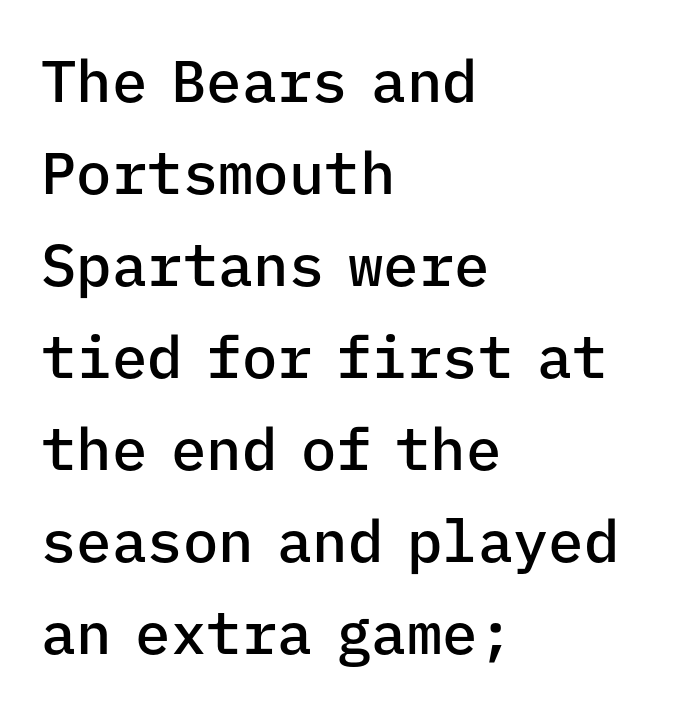
The image shows 59 px semibold sans-serif type, upright, monospaced; set left-aligned, normal line spacing (1.56x), normal letter spacing, not underlined; low stroke contrast and a medium x-height.
